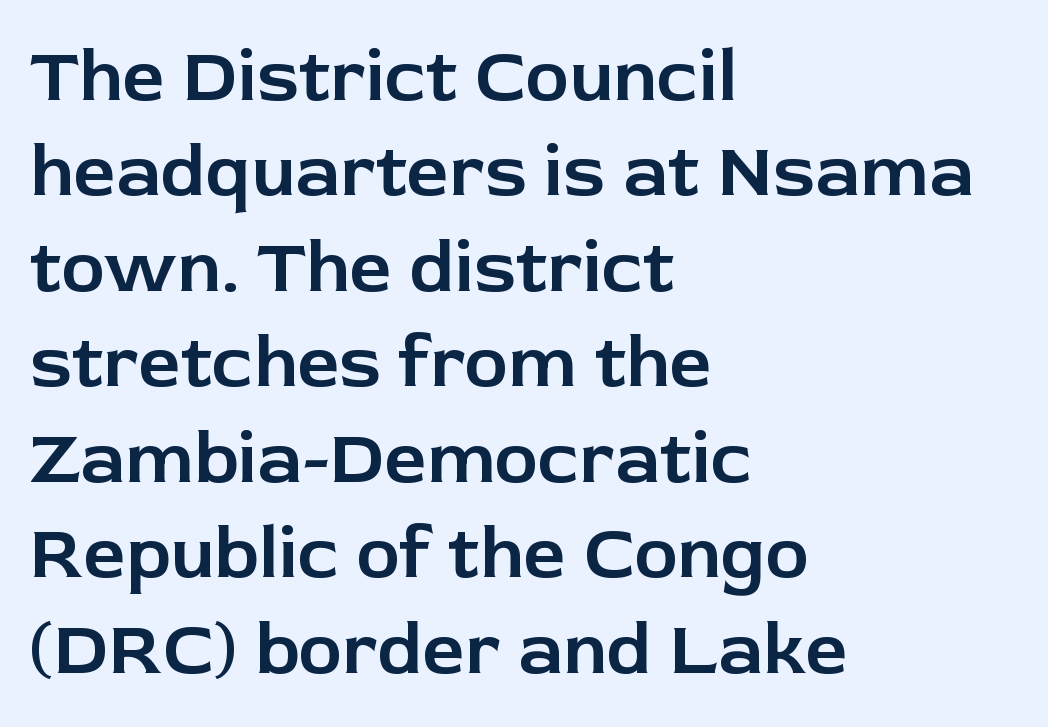
Q: Is the text italic (slanted)? A: No, it is upright.
Q: Is the typeface a serif or a sans-serif typeface? A: Sans-serif.
Q: Is the text underlined? A: No.
Q: How is the paragraph aligned? A: Left-aligned.
Q: Is the spacing between letters normal or unusually wide? A: Normal.
Q: Is the spacing between lines tight, normal or loose? A: Normal.
Q: Width (condensed, normal, or wide)? A: Normal.
Q: Stroke contrast? A: Low.
Q: x-height? A: Medium.
Q: Monospaced? A: No.
